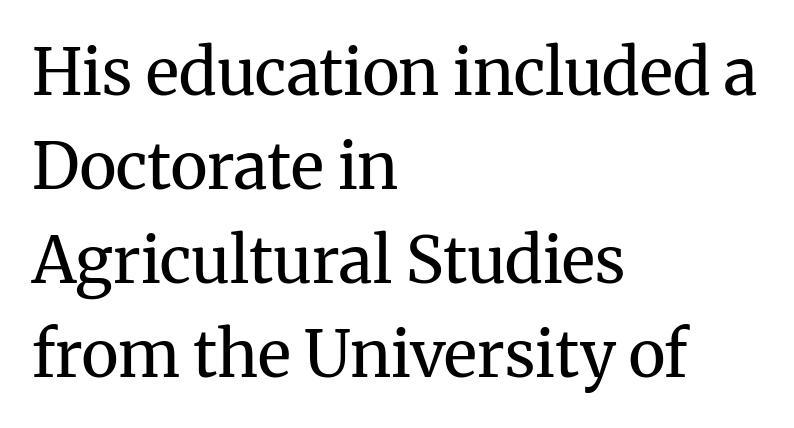
Q: Is the text bold? A: No.
Q: Is the text italic (slanted)? A: No, it is upright.
Q: Is the typeface a serif or a sans-serif typeface? A: Serif.
Q: Is the text underlined? A: No.
Q: How is the paragraph aligned? A: Left-aligned.
Q: Is the spacing between letters normal or unusually wide? A: Normal.
Q: Is the spacing between lines tight, normal or loose? A: Normal.
Q: Width (condensed, normal, or wide)? A: Normal.
Q: Stroke contrast? A: Medium.
Q: x-height? A: Medium.
Q: Monospaced? A: No.
